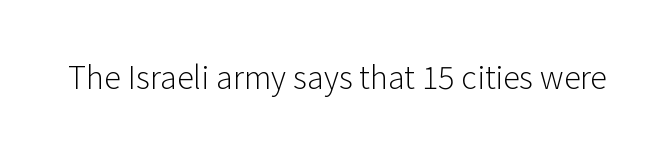
{"serif": "no", "italic": "no", "bold": "no", "weight": "light", "width": "normal", "stroke_contrast": "low", "x_height": "medium", "monospaced": "no", "underline": "no", "letter_spacing": "normal", "letter_spacing_em": 0.0, "glyph_px": 31}
